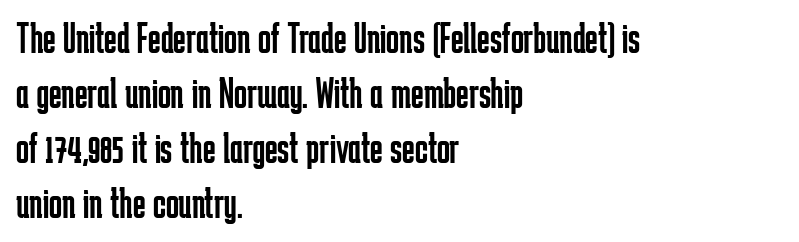
Q: Is the text bold? A: No.
Q: Is the text italic (slanted)? A: No, it is upright.
Q: Is the typeface a serif or a sans-serif typeface? A: Sans-serif.
Q: Is the text underlined? A: No.
Q: How is the paragraph aligned? A: Left-aligned.
Q: Is the spacing between letters normal or unusually wide? A: Normal.
Q: Is the spacing between lines tight, normal or loose? A: Normal.
Q: Width (condensed, normal, or wide)? A: Condensed.
Q: Stroke contrast? A: Low.
Q: x-height? A: Medium.
Q: Monospaced? A: No.
